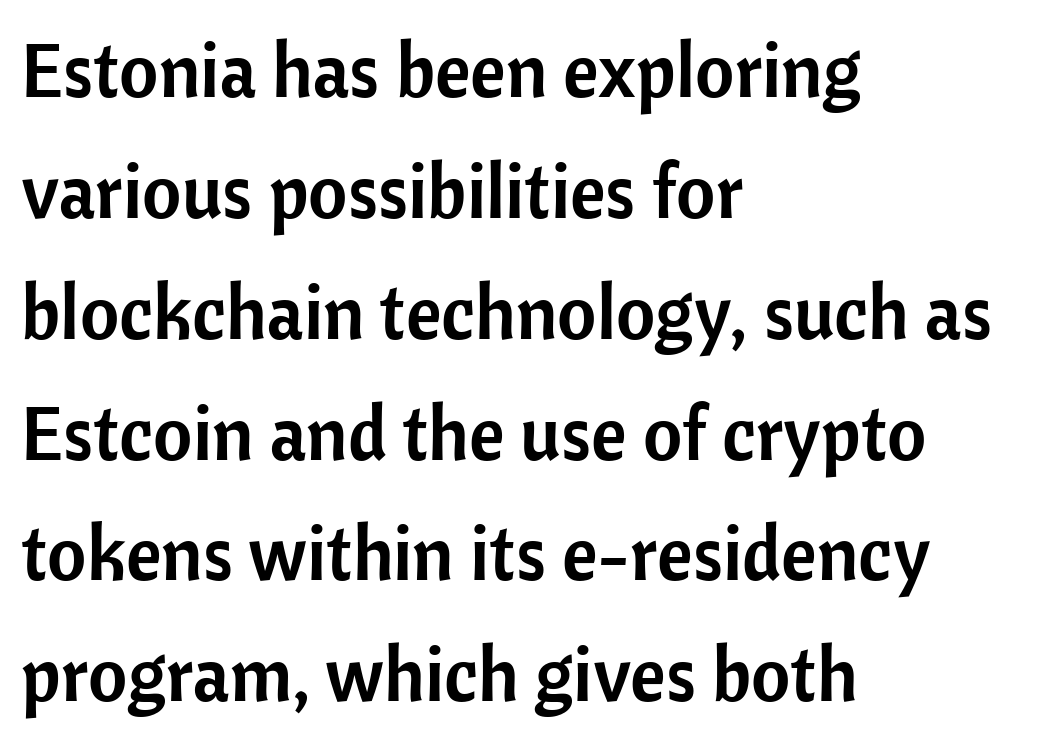
Q: Is the text italic (slanted)? A: No, it is upright.
Q: Is the typeface a serif or a sans-serif typeface? A: Sans-serif.
Q: Is the text underlined? A: No.
Q: How is the paragraph aligned? A: Left-aligned.
Q: Is the spacing between letters normal or unusually wide? A: Normal.
Q: Is the spacing between lines tight, normal or loose? A: Normal.
Q: Width (condensed, normal, or wide)? A: Normal.
Q: Stroke contrast? A: Low.
Q: x-height? A: Medium.
Q: Monospaced? A: No.
